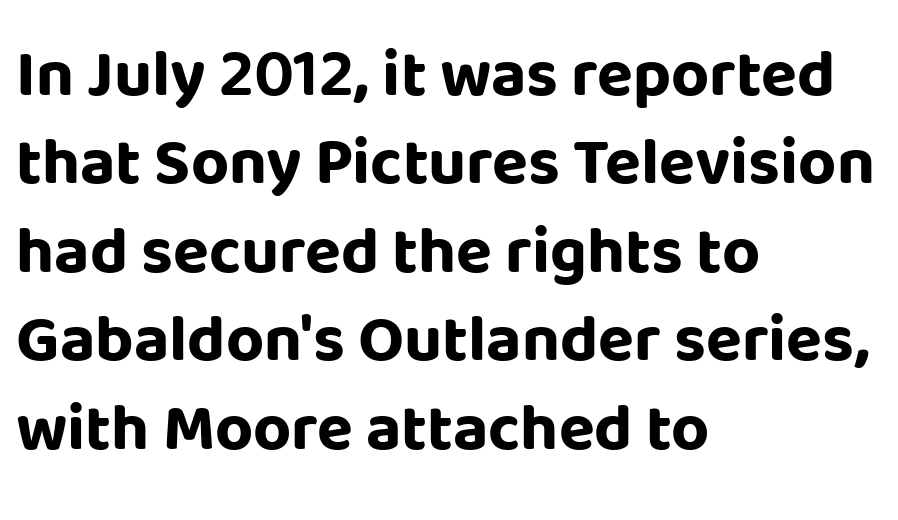
You could not count columns in this text — the font is proportionally spaced. Left-aligned paragraph, ragged on the right. You'd pick this weight for a headline — it's a proper bold. Descender tails drop into unmarked territory.
